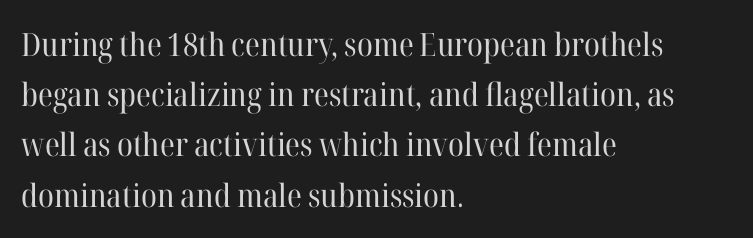
{"serif": "yes", "italic": "no", "bold": "no", "weight": "regular", "width": "normal", "stroke_contrast": "high", "x_height": "medium", "monospaced": "no", "underline": "no", "align": "left", "line_spacing": "normal", "line_spacing_ratio": 1.57, "letter_spacing": "normal", "letter_spacing_em": 0.0, "glyph_px": 32}
